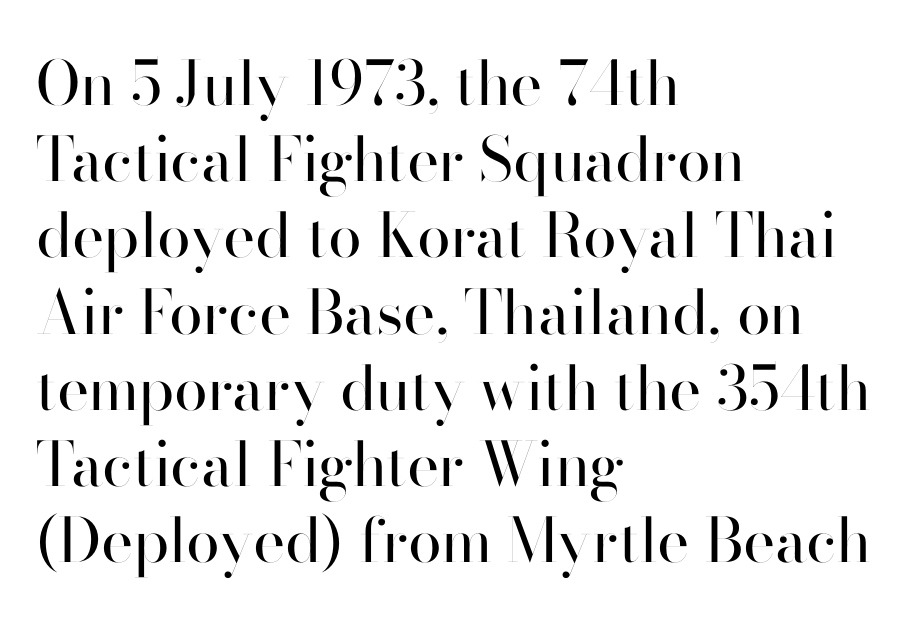
{"serif": "no", "italic": "no", "bold": "no", "weight": "regular", "width": "normal", "stroke_contrast": "high", "x_height": "small", "monospaced": "no", "underline": "no", "align": "left", "line_spacing": "normal", "line_spacing_ratio": 1.25, "letter_spacing": "normal", "letter_spacing_em": 0.0, "glyph_px": 61}
